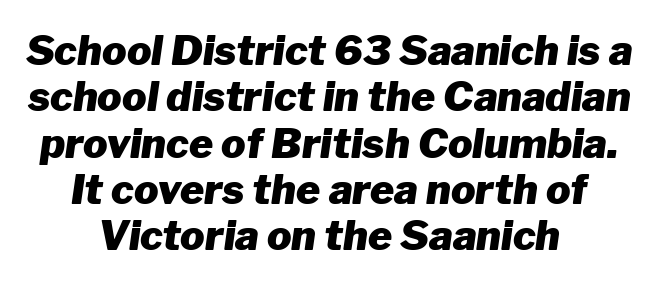
{"italic": "yes", "lean": "right", "slant_degrees": 8, "bold": "yes", "weight": "heavy", "width": "normal", "stroke_contrast": "low", "x_height": "medium", "monospaced": "no", "underline": "no", "align": "center", "line_spacing": "tight", "line_spacing_ratio": 1.13, "letter_spacing": "normal", "letter_spacing_em": 0.0, "glyph_px": 41}
